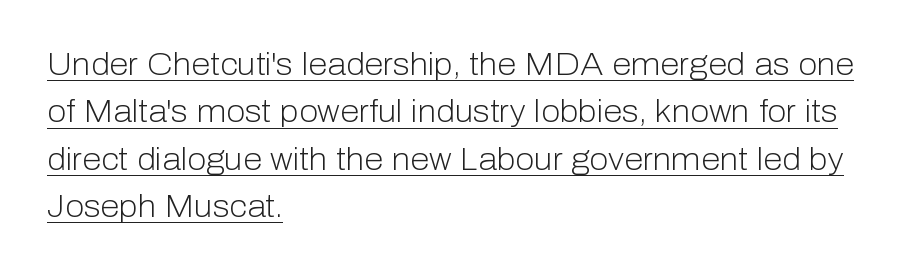
{"serif": "no", "italic": "no", "bold": "no", "weight": "light", "width": "normal", "stroke_contrast": "low", "x_height": "medium", "monospaced": "no", "underline": "yes", "align": "left", "line_spacing": "normal", "line_spacing_ratio": 1.53, "letter_spacing": "normal", "letter_spacing_em": 0.0, "glyph_px": 31}
